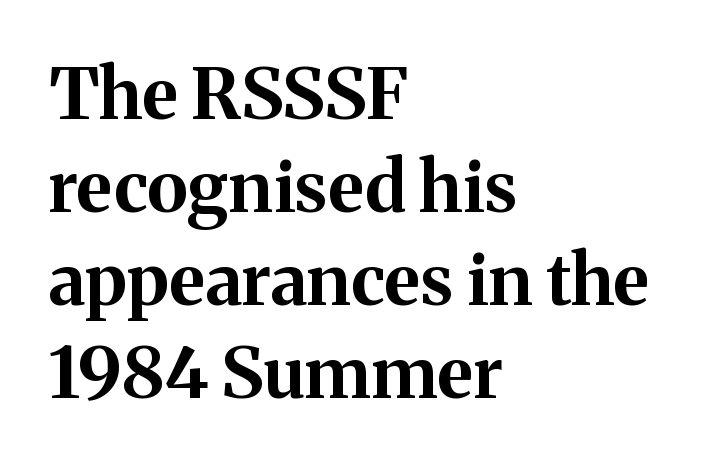
{"serif": "yes", "italic": "no", "bold": "yes", "weight": "bold", "width": "normal", "stroke_contrast": "medium", "x_height": "medium", "monospaced": "no", "underline": "no", "align": "left", "line_spacing": "normal", "line_spacing_ratio": 1.31, "letter_spacing": "normal", "letter_spacing_em": 0.0, "glyph_px": 71}
